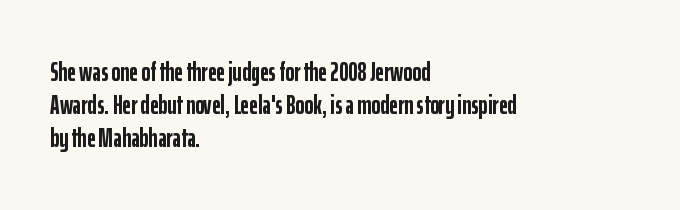
Q: Is the text bold? A: Yes.
Q: Is the text italic (slanted)? A: No, it is upright.
Q: Is the text underlined? A: No.
Q: How is the paragraph aligned? A: Left-aligned.
Q: Is the spacing between letters normal or unusually wide? A: Normal.
